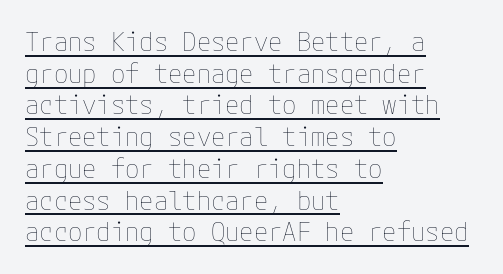
{"italic": "no", "bold": "no", "underline": "yes", "align": "left", "line_spacing_ratio": 1.22, "letter_spacing": "normal", "letter_spacing_em": 0.0, "glyph_px": 26}
